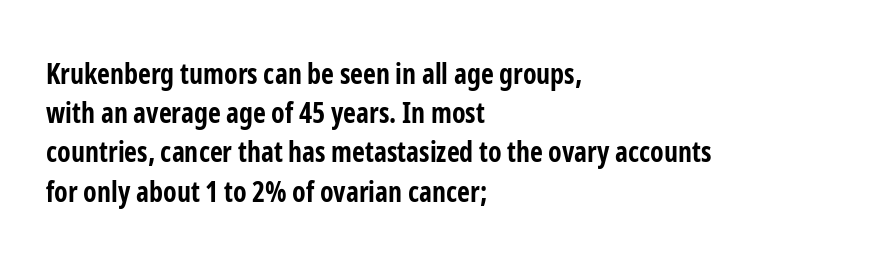
Interline gaps are of average width in this sample. Unlike italic type, these characters show no tilt at all. A bare baseline throughout the passage. The glyphs in this specimen are sans serif.
